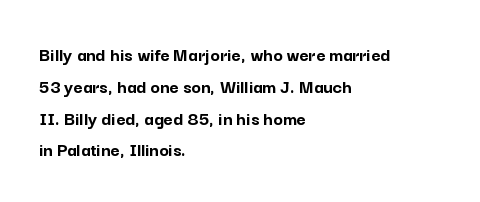
Upright lettering throughout. The foot of each line stays bare and open. Line spacing here is normal. The letters sit at their default tracking, neither squeezed nor spread. The setting favours the left margin, as ordinary paragraphs usually do. These words are printed bold, with thick strokes throughout.
